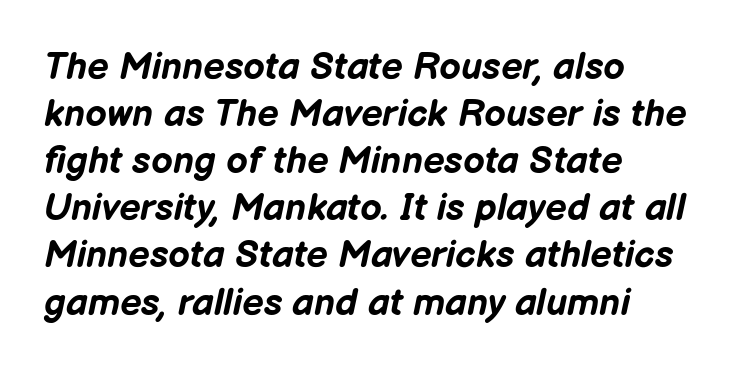
The image shows 38 px bold type, italic (leaning right); set left-aligned, line spacing 1.24x, normal letter spacing, not underlined; low stroke contrast and a medium x-height.
